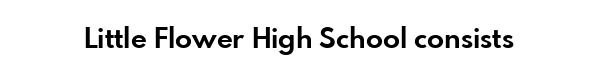
The image shows 28 px bold sans-serif type, upright; set normal letter spacing, not underlined; low stroke contrast and a small x-height.
